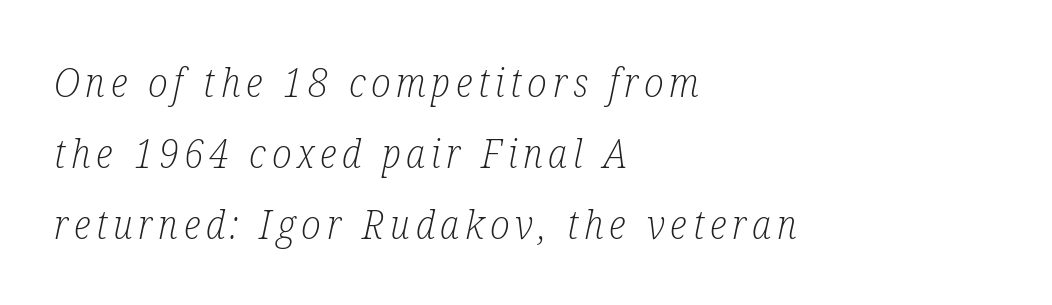
{"serif": "yes", "italic": "yes", "lean": "right", "slant_degrees": 12, "bold": "no", "weight": "light", "width": "condensed", "stroke_contrast": "low", "x_height": "medium", "monospaced": "no", "underline": "no", "align": "left", "line_spacing_ratio": 1.77, "glyph_px": 40}
